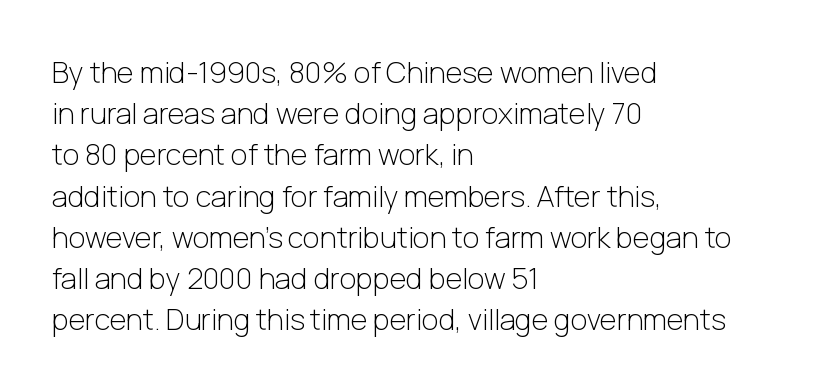
{"serif": "no", "italic": "no", "bold": "no", "weight": "light", "width": "normal", "stroke_contrast": "low", "x_height": "medium", "monospaced": "no", "underline": "no", "align": "left", "line_spacing": "normal", "line_spacing_ratio": 1.42, "letter_spacing": "normal", "letter_spacing_em": 0.0, "glyph_px": 29}
